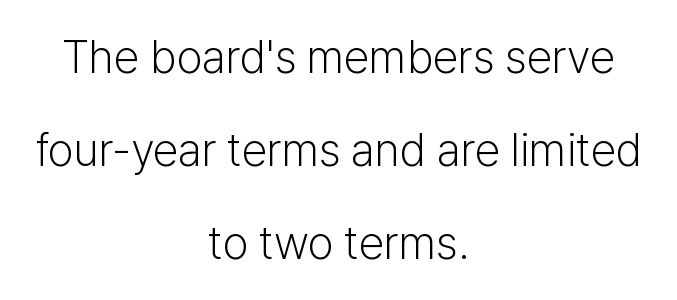
The image shows 46 px light sans-serif type, upright; set centered, loose line spacing (2.02x), normal letter spacing, not underlined; low stroke contrast and a medium x-height.
